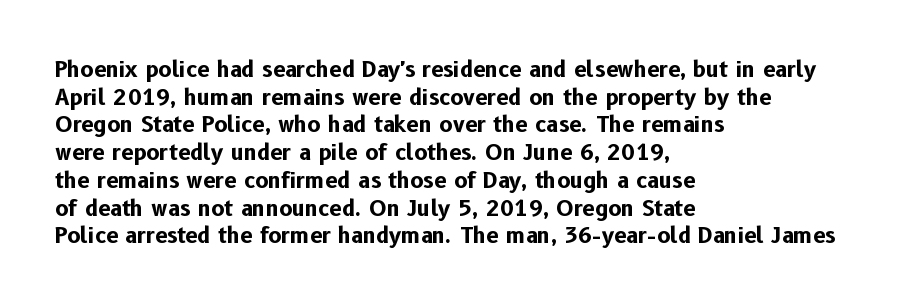
The image shows 22 px bold type, upright; set left-aligned, normal line spacing (1.26x), normal letter spacing, not underlined.
